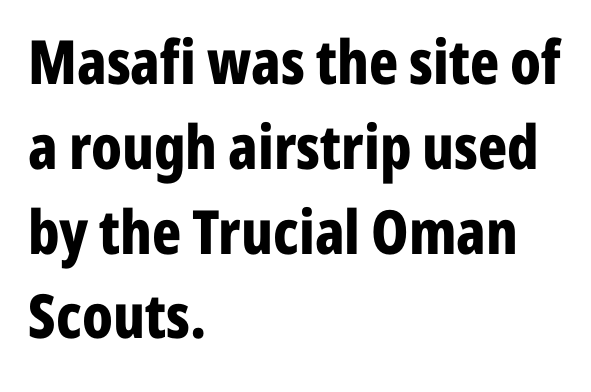
The image shows 61 px bold, condensed sans-serif type, upright; set left-aligned, normal line spacing (1.39x), normal letter spacing, not underlined; low stroke contrast and a medium x-height.
